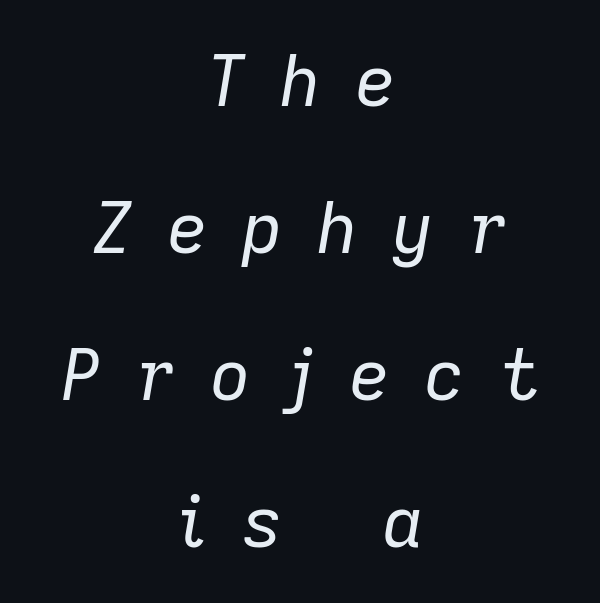
The specimen reads as italic at a glance. A typesetter would call this heavily tracked-out type. This rendering features lettering with no underline. Vertical spacing — loose.
